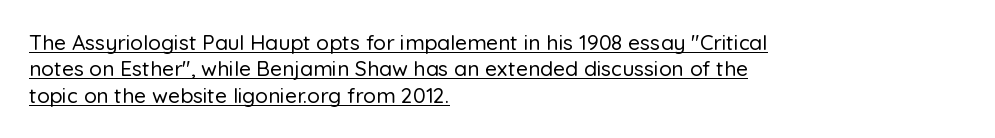
The image shows 21 px text type, upright; set left-aligned, normal line spacing (1.26x), normal letter spacing, underlined.
